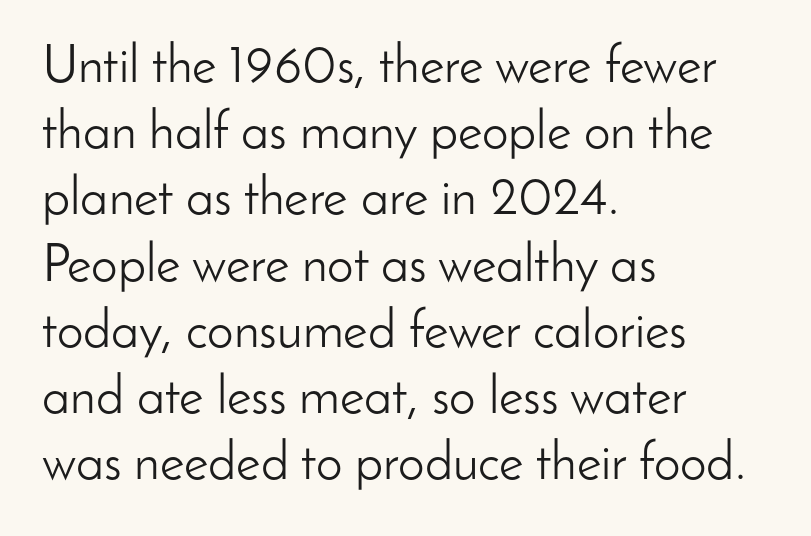
{"serif": "no", "italic": "no", "bold": "no", "weight": "light", "width": "normal", "stroke_contrast": "low", "x_height": "small", "monospaced": "no", "underline": "no", "align": "left", "line_spacing": "normal", "line_spacing_ratio": 1.25, "letter_spacing": "normal", "letter_spacing_em": 0.0, "glyph_px": 53}
